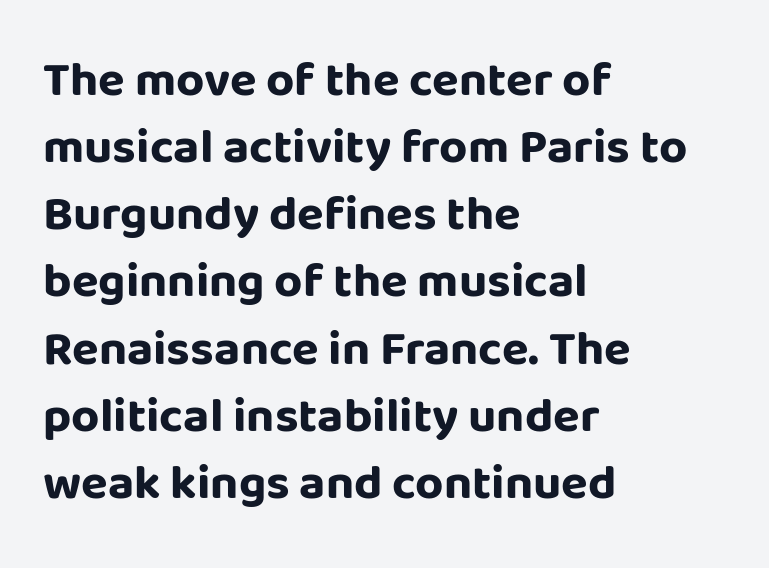
{"serif": "no", "italic": "no", "bold": "yes", "weight": "bold", "width": "normal", "stroke_contrast": "low", "x_height": "large", "monospaced": "no", "underline": "no", "align": "left", "line_spacing": "normal", "line_spacing_ratio": 1.37, "letter_spacing": "normal", "letter_spacing_em": 0.0, "glyph_px": 49}
